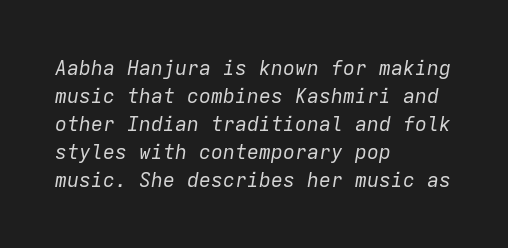
No letter is thick-stroked: the sample isn't bold. What's the leading like? Ordinary, nothing unusual. A typesetter would mark this as italic. Between one letter and the next there's only the usual sliver of space.
